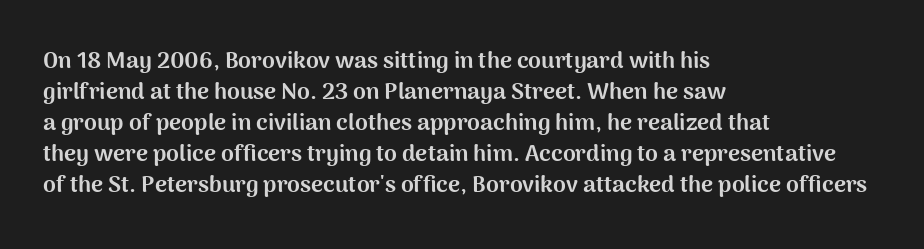
{"italic": "no", "bold": "yes", "underline": "no", "align": "left", "line_spacing": "normal", "line_spacing_ratio": 1.35, "letter_spacing": "normal", "letter_spacing_em": 0.0, "glyph_px": 23}
